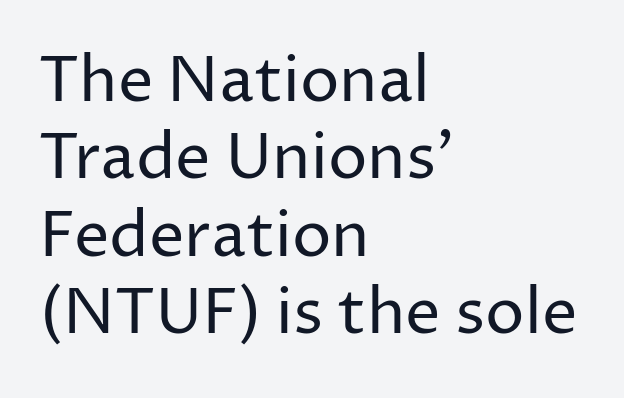
The image shows 63 px regular-weight sans-serif type, upright; set left-aligned, line spacing 1.23x, normal letter spacing, not underlined; low stroke contrast and a medium x-height.
